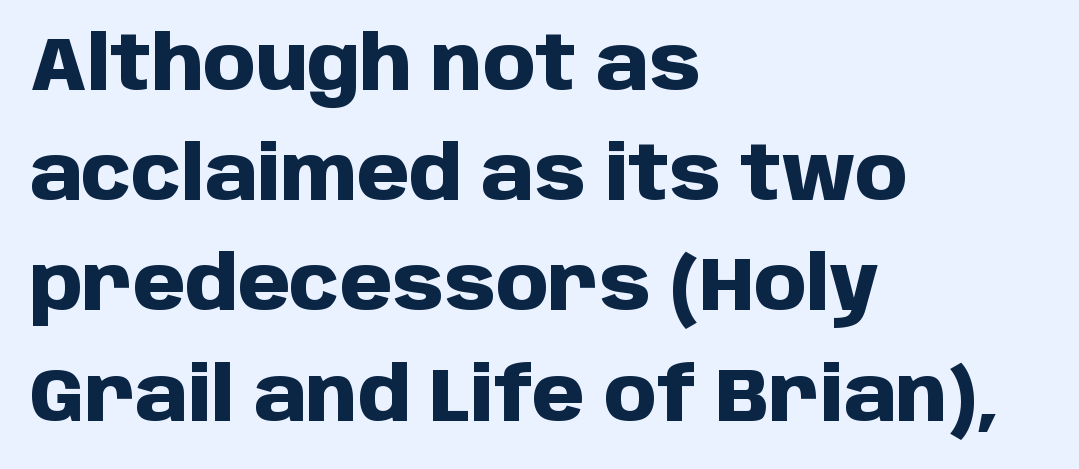
The strokes are fattened all the way to bold. The specimen reads as upright at a glance. Check where the strokes stop: nothing finishes them off — pure sans. Leading matches the norm, producing a regular column.
